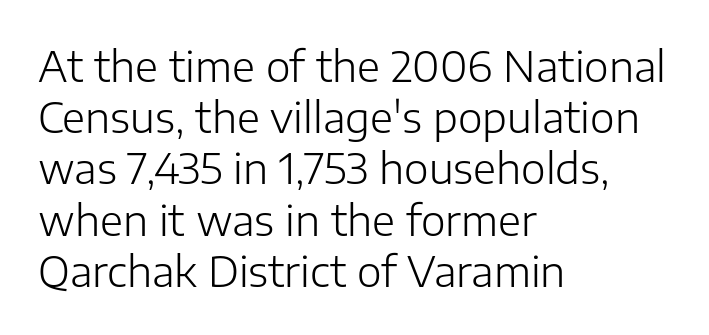
{"serif": "no", "italic": "no", "bold": "no", "weight": "light", "width": "normal", "stroke_contrast": "low", "x_height": "medium", "monospaced": "no", "underline": "no", "align": "left", "line_spacing_ratio": 1.22, "letter_spacing": "normal", "letter_spacing_em": 0.0, "glyph_px": 42}
